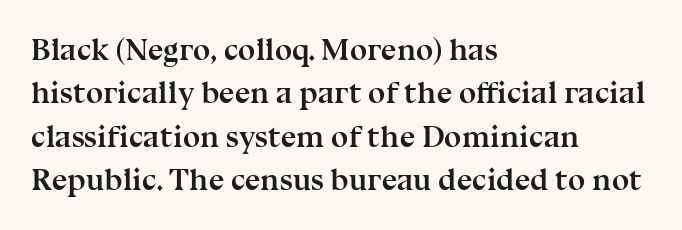
Q: Is the text bold? A: Yes.
Q: Is the text italic (slanted)? A: No, it is upright.
Q: Is the typeface a serif or a sans-serif typeface? A: Serif.
Q: Is the text underlined? A: No.
Q: How is the paragraph aligned? A: Left-aligned.
Q: Is the spacing between letters normal or unusually wide? A: Normal.
Q: Is the spacing between lines tight, normal or loose? A: Normal.
Q: Width (condensed, normal, or wide)? A: Normal.
Q: Stroke contrast? A: Medium.
Q: x-height? A: Medium.
Q: Monospaced? A: No.
